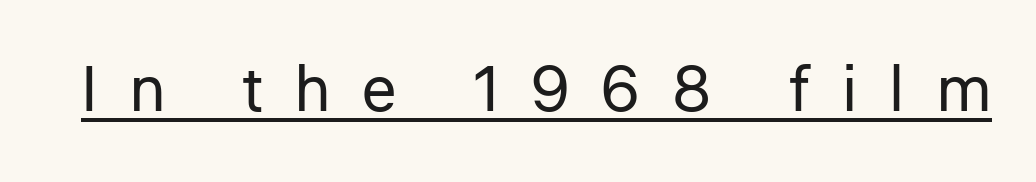
The rendering uses the underline text-decoration. The designer went with a sans here, leaving each stem footless. There is plenty of visible air inserted between adjacent glyphs. The lettering holds an erect, upright posture throughout. Is this a heavy cut? Hardly; it is regular or lighter. You could not count columns in this text — the font is proportionally spaced.
